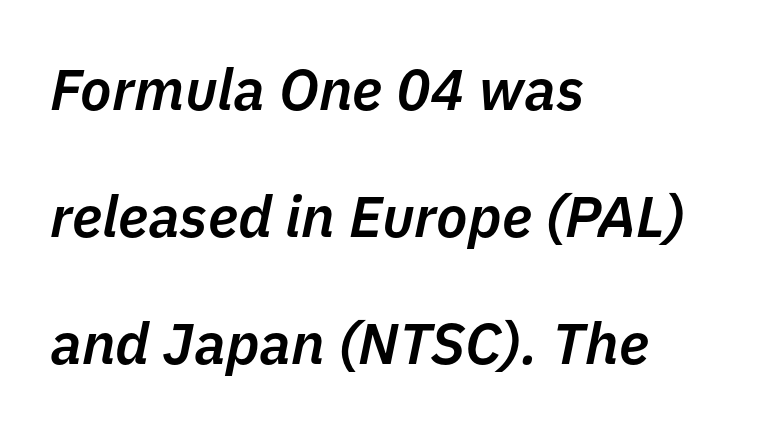
Q: Is the text bold? A: Semi-bold.
Q: Is the text italic (slanted)? A: Yes, it leans right by about 11 degrees.
Q: Is the text underlined? A: No.
Q: How is the paragraph aligned? A: Left-aligned.
Q: Is the spacing between letters normal or unusually wide? A: Normal.
Q: Is the spacing between lines tight, normal or loose? A: Loose.
Q: Width (condensed, normal, or wide)? A: Normal.
Q: Stroke contrast? A: Low.
Q: x-height? A: Medium.
Q: Monospaced? A: No.
